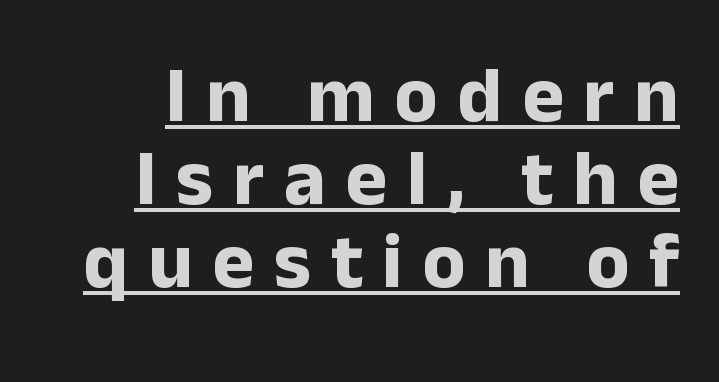
The image shows 79 px bold sans-serif type, upright; set tight line spacing (1.05x), unusually wide letter spacing (+0.25 em), underlined; low stroke contrast and a medium x-height.
